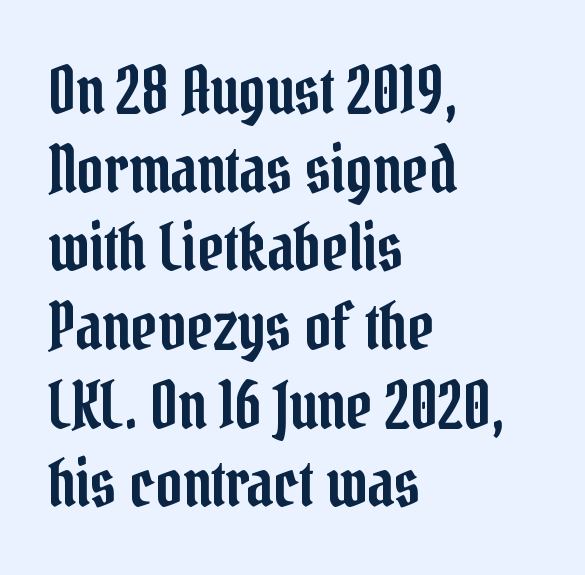
The passage shown is typed in a proportional face where columns would drift. The space beneath each line is pristine and unruled. To sum up the face: it has serifs. Posture: straight, roman, zero tilt. The letterforms sit shoulder to shoulder at normal distance. Leftover space on each line is placed entirely after the last word.
